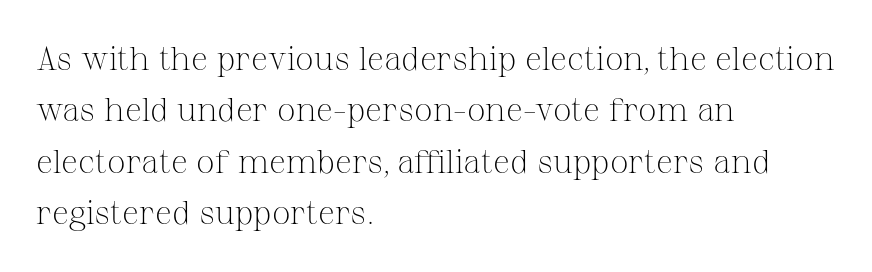
{"serif": "yes", "italic": "no", "bold": "no", "weight": "light", "width": "normal", "stroke_contrast": "medium", "x_height": "medium", "monospaced": "no", "underline": "no", "align": "left", "line_spacing": "normal", "line_spacing_ratio": 1.56, "letter_spacing": "normal", "letter_spacing_em": 0.0, "glyph_px": 33}
